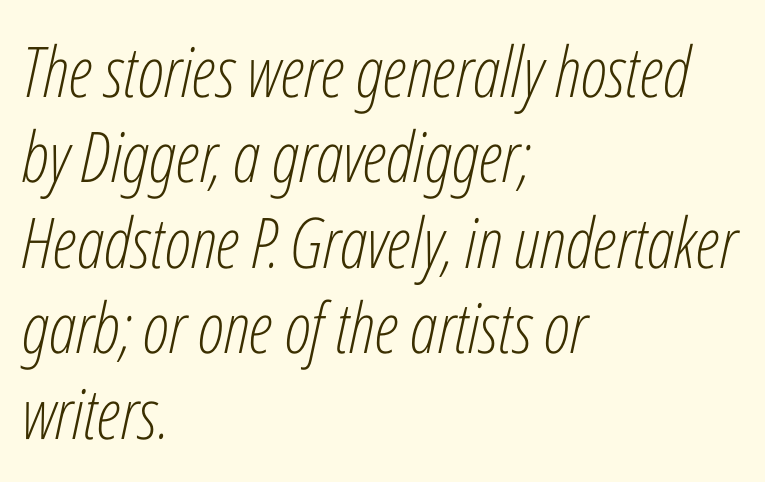
If you drew a line through each stem, it would be angled. Here the designer chose a conventional face with non-uniform glyph widths. You could call the tracking neutral — neither tight nor loose. If you drew a ruler down the left edge, every line would touch it. The characters are drawn with everyday or finer stroke widths. The foot of each line stays bare and open.
